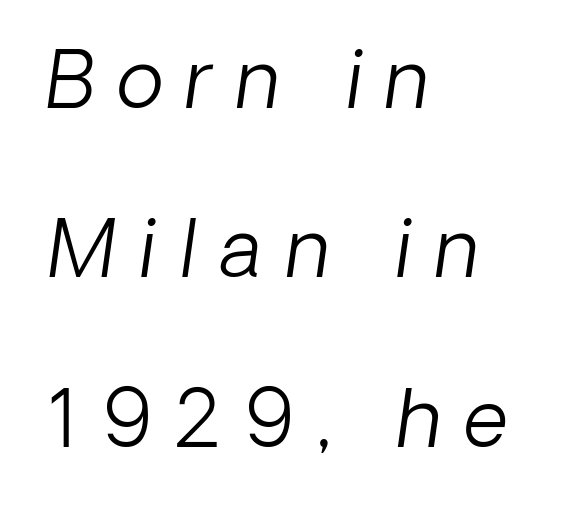
Q: Is the text bold? A: No.
Q: Is the text italic (slanted)? A: Yes, it leans right by about 8 degrees.
Q: Is the text underlined? A: No.
Q: How is the paragraph aligned? A: Left-aligned.
Q: Is the spacing between letters normal or unusually wide? A: Unusually wide.
Q: Is the spacing between lines tight, normal or loose? A: Loose.
Q: Width (condensed, normal, or wide)? A: Normal.
Q: Stroke contrast? A: Low.
Q: x-height? A: Medium.
Q: Monospaced? A: No.
